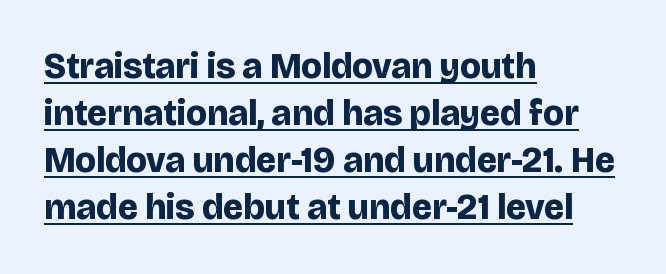
Q: Is the text bold? A: Yes.
Q: Is the text italic (slanted)? A: No, it is upright.
Q: Is the typeface a serif or a sans-serif typeface? A: Sans-serif.
Q: Is the text underlined? A: Yes.
Q: How is the paragraph aligned? A: Left-aligned.
Q: Is the spacing between letters normal or unusually wide? A: Normal.
Q: Is the spacing between lines tight, normal or loose? A: Normal.
Q: Width (condensed, normal, or wide)? A: Normal.
Q: Stroke contrast? A: Low.
Q: x-height? A: Large.
Q: Monospaced? A: No.
